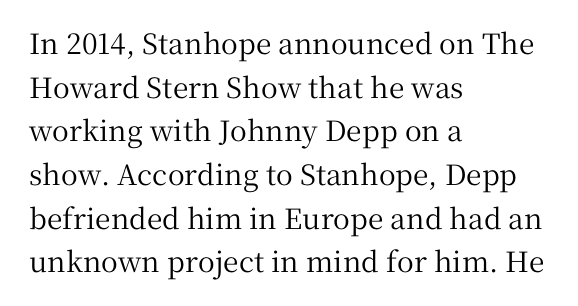
The image shows 28 px serif type, upright; set left-aligned, normal line spacing (1.56x), normal letter spacing, not underlined; medium stroke contrast and a medium x-height.
